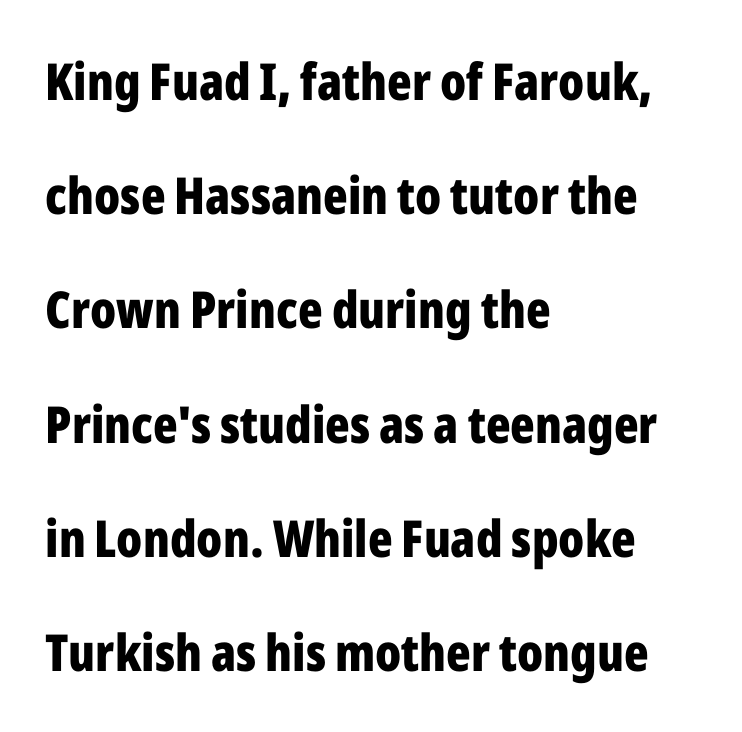
Compared with a centered layout, this one pins lines to the left instead. Only glyphs here, with clear space below each row. The face used here is proportionally spaced, like ordinary book or web type. The face used here has the dense, thick strokes of a bold. No feet cap the strokes, marking this as sans-serif type. No extra tracking has been applied to these lines.
